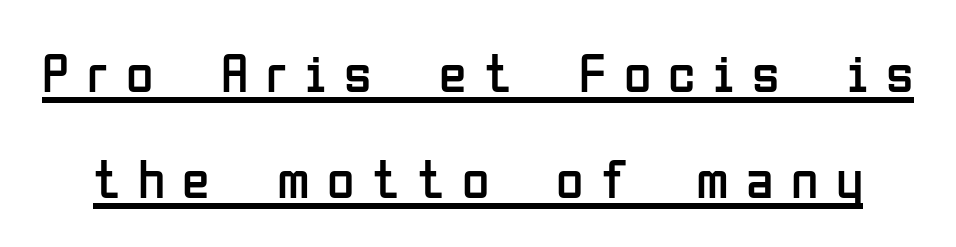
{"serif": "no", "italic": "no", "bold": "no", "weight": "regular", "width": "condensed", "stroke_contrast": "low", "x_height": "medium", "monospaced": "no", "underline": "yes", "line_spacing": "loose", "line_spacing_ratio": 1.9, "letter_spacing": "wide", "letter_spacing_em": 0.31, "glyph_px": 56}
